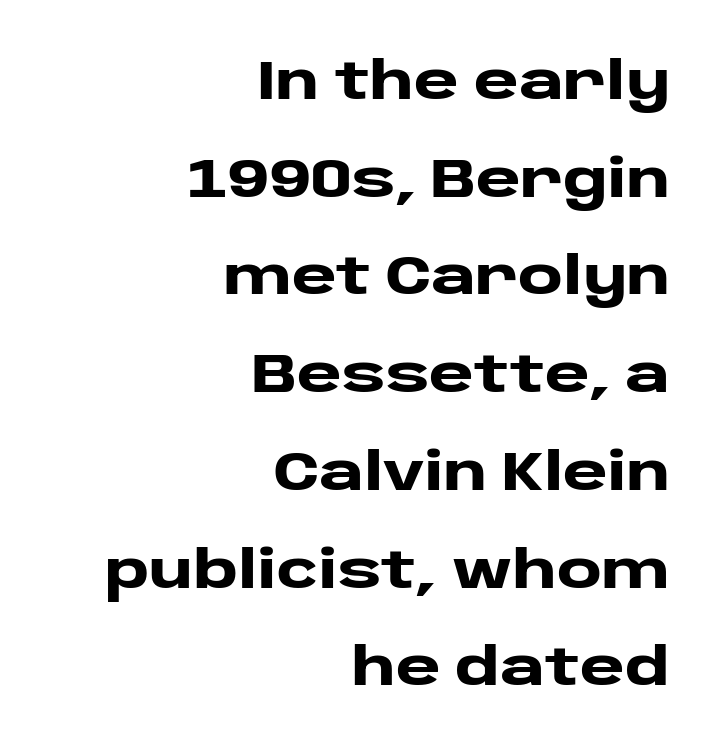
The image shows 54 px heavy, wide sans-serif type, upright; set right-aligned, line spacing 1.81x, normal letter spacing, not underlined; low stroke contrast and a large x-height.
